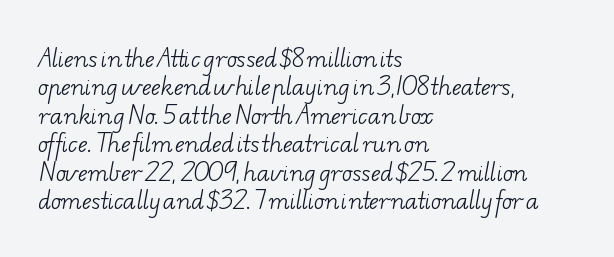
Students, note that the glyphs here touch the page at normal intervals. Leading: standard. The foot of each line stays bare and open. The typesetter chose a ragged-right arrangement here.
